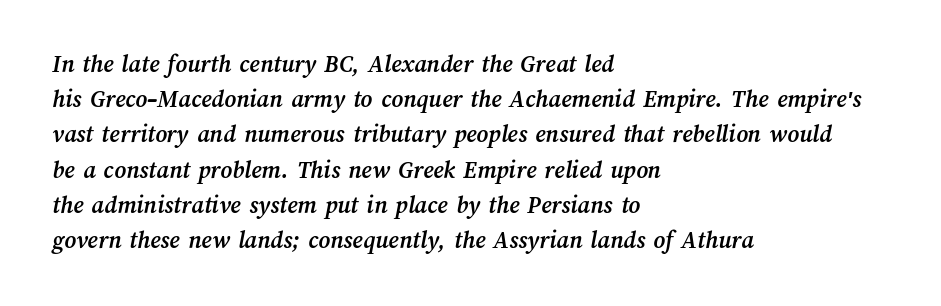
Underlining? Definitely not there. A full-strength bold gives these letters their thick strokes. The horizontal fit of the characters is conventional and even. These lines stack with their left ends in a neat column.
